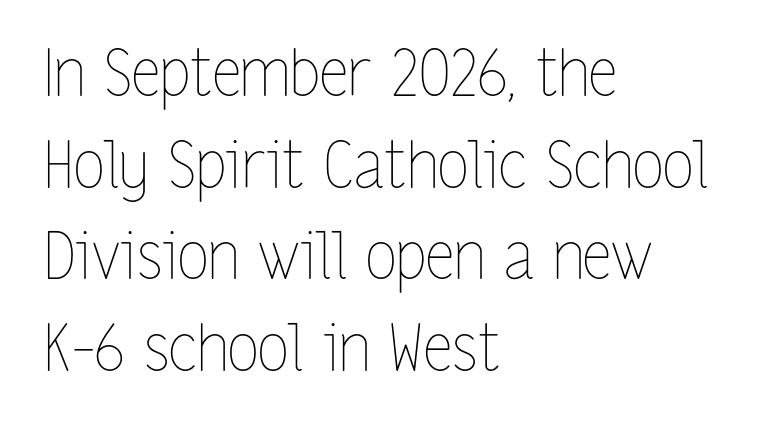
The image shows 64 px thin, condensed type, upright; set left-aligned, normal line spacing (1.43x), normal letter spacing, not underlined; low stroke contrast and a medium x-height.
